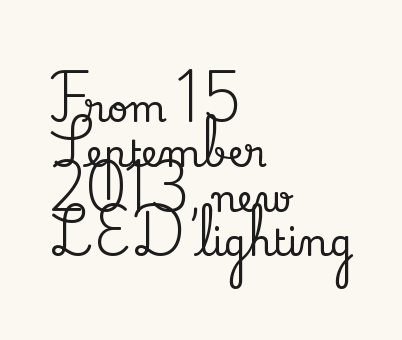
Q: Is the text italic (slanted)? A: No, it is upright.
Q: Is the typeface a serif or a sans-serif typeface? A: Serif.
Q: Is the text underlined? A: No.
Q: How is the paragraph aligned? A: Left-aligned.
Q: Is the spacing between letters normal or unusually wide? A: Normal.
Q: Width (condensed, normal, or wide)? A: Normal.
Q: Stroke contrast? A: Low.
Q: x-height? A: Small.
Q: Monospaced? A: No.
